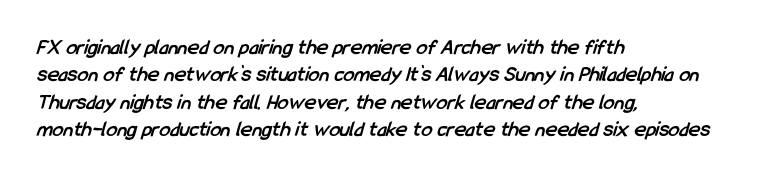
{"bold": "yes", "underline": "no", "align": "left", "line_spacing_ratio": 1.24, "letter_spacing": "normal", "letter_spacing_em": 0.0, "glyph_px": 22}
